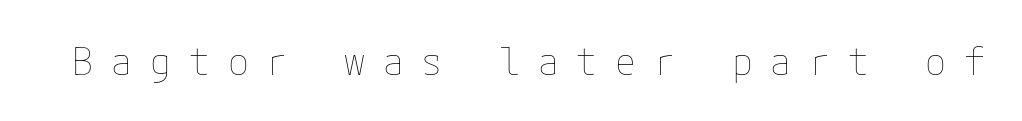
{"italic": "no", "bold": "no", "weight": "thin", "width": "normal", "stroke_contrast": "low", "x_height": "medium", "underline": "no", "letter_spacing": "wide", "letter_spacing_em": 0.47, "glyph_px": 38}
